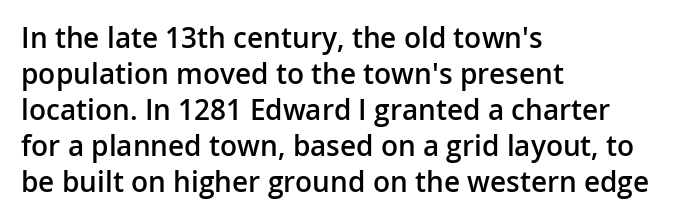
The image shows 28 px semibold sans-serif type, upright; set left-aligned, normal line spacing (1.29x), normal letter spacing, not underlined; low stroke contrast and a medium x-height.
